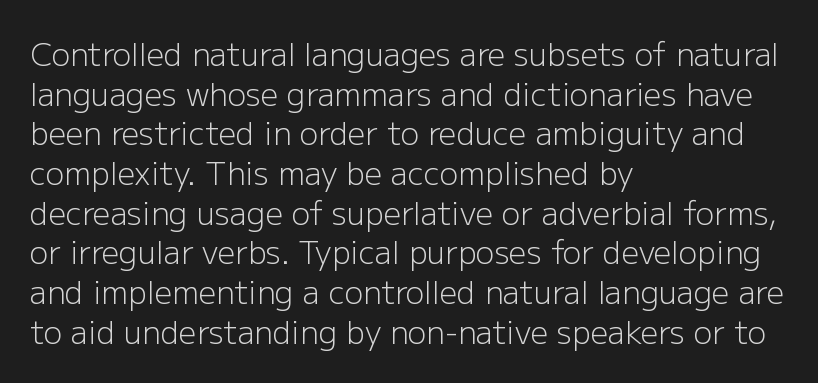
{"serif": "no", "italic": "no", "bold": "no", "weight": "light", "width": "normal", "stroke_contrast": "low", "x_height": "medium", "monospaced": "no", "underline": "no", "align": "left", "line_spacing": "normal", "line_spacing_ratio": 1.28, "letter_spacing": "normal", "letter_spacing_em": 0.0, "glyph_px": 31}
